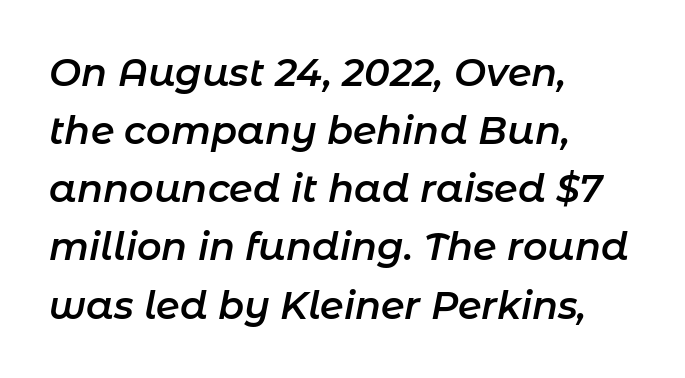
Q: Is the text bold? A: Semi-bold.
Q: Is the text italic (slanted)? A: Yes, it leans right by about 11 degrees.
Q: Is the text underlined? A: No.
Q: How is the paragraph aligned? A: Left-aligned.
Q: Is the spacing between letters normal or unusually wide? A: Normal.
Q: Is the spacing between lines tight, normal or loose? A: Normal.
Q: Width (condensed, normal, or wide)? A: Normal.
Q: Stroke contrast? A: Low.
Q: x-height? A: Medium.
Q: Monospaced? A: No.
